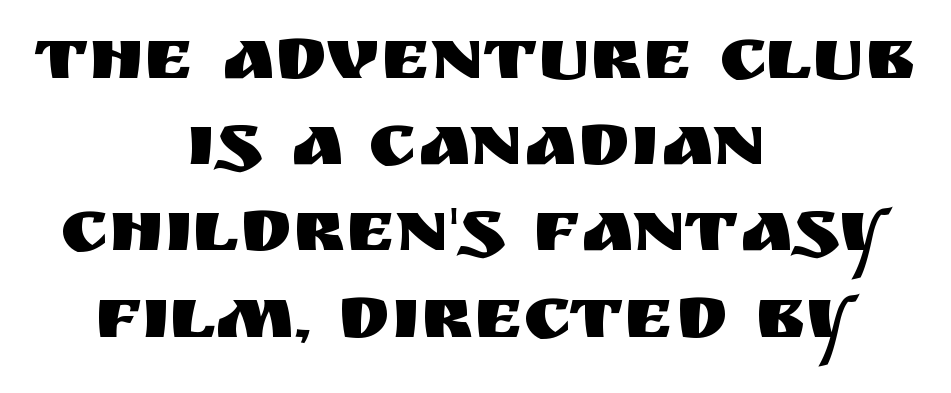
The image shows 75 px sans-serif type, upright; set centered, tight line spacing (1.15x), normal letter spacing, not underlined; medium stroke contrast and a large x-height.
